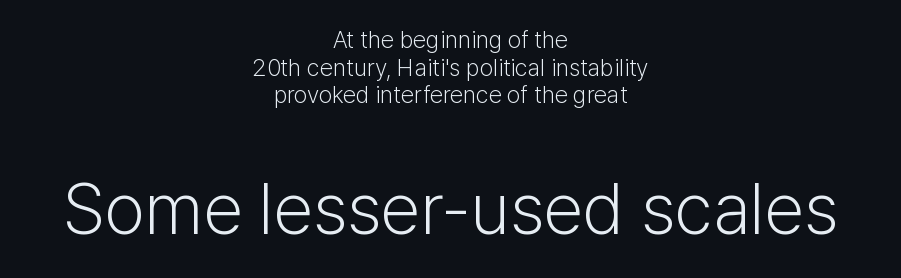
{"serif": "no", "italic": "no", "bold": "no", "weight": "light", "width": "normal", "stroke_contrast": "low", "x_height": "medium", "monospaced": "no", "underline": "no", "align": "center", "line_spacing": "tight", "line_spacing_ratio": 1.15, "letter_spacing": "normal", "letter_spacing_em": 0.0, "larger_block": "second", "size_ratio": 3.0, "glyph_px": 72}
